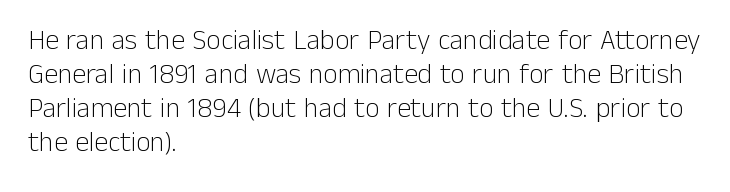
The image shows 28 px light sans-serif type, upright; set left-aligned, line spacing 1.21x, normal letter spacing, not underlined; low stroke contrast and a medium x-height.
